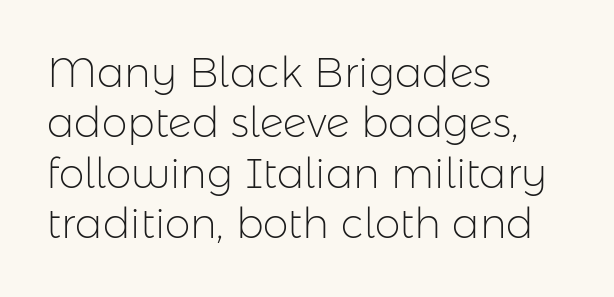
Q: Is the text bold? A: No.
Q: Is the text italic (slanted)? A: No, it is upright.
Q: Is the typeface a serif or a sans-serif typeface? A: Sans-serif.
Q: Is the text underlined? A: No.
Q: How is the paragraph aligned? A: Left-aligned.
Q: Is the spacing between letters normal or unusually wide? A: Normal.
Q: Width (condensed, normal, or wide)? A: Normal.
Q: Stroke contrast? A: Low.
Q: x-height? A: Medium.
Q: Monospaced? A: No.
